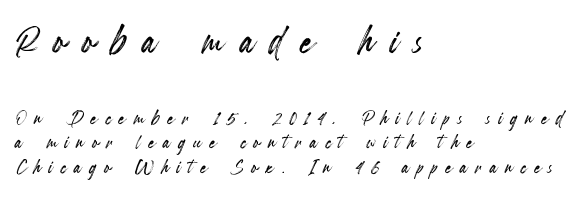
{"width": "condensed", "x_height": "small", "monospaced": "no", "underline": "no", "align": "left", "line_spacing": "tight", "line_spacing_ratio": 0.98, "letter_spacing": "wide", "letter_spacing_em": 0.32, "larger_block": "first", "size_ratio": 2.0, "glyph_px": 50}
